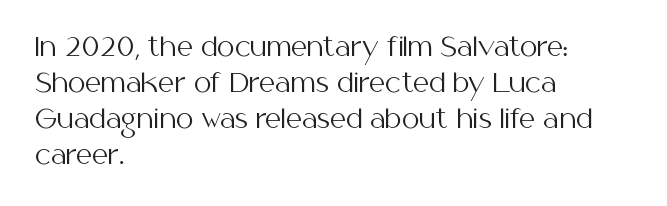
Q: Is the text bold? A: No.
Q: Is the text italic (slanted)? A: No, it is upright.
Q: Is the text underlined? A: No.
Q: How is the paragraph aligned? A: Left-aligned.
Q: Is the spacing between letters normal or unusually wide? A: Normal.
Q: Is the spacing between lines tight, normal or loose? A: Normal.
